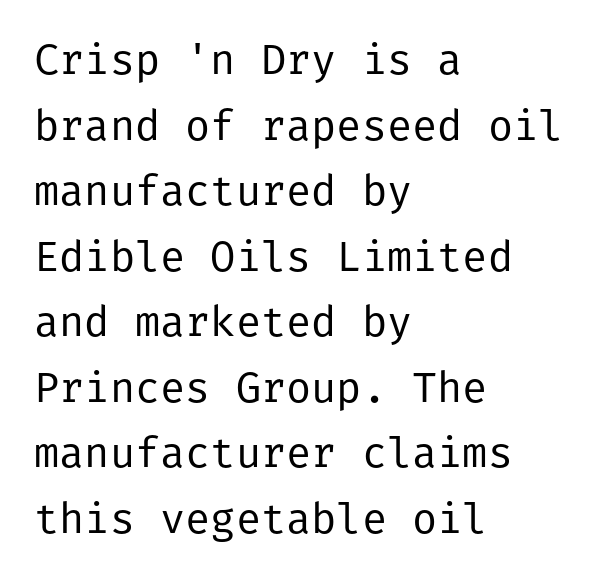
Q: Is the text bold? A: No.
Q: Is the text italic (slanted)? A: No, it is upright.
Q: Is the typeface a serif or a sans-serif typeface? A: Sans-serif.
Q: Is the text underlined? A: No.
Q: How is the paragraph aligned? A: Left-aligned.
Q: Is the spacing between letters normal or unusually wide? A: Normal.
Q: Is the spacing between lines tight, normal or loose? A: Normal.
Q: Width (condensed, normal, or wide)? A: Normal.
Q: Stroke contrast? A: Low.
Q: x-height? A: Medium.
